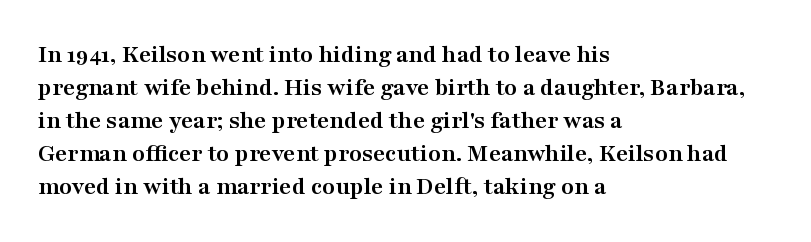
The image shows 26 px bold type, upright; set left-aligned, normal line spacing (1.27x), normal letter spacing, not underlined.
